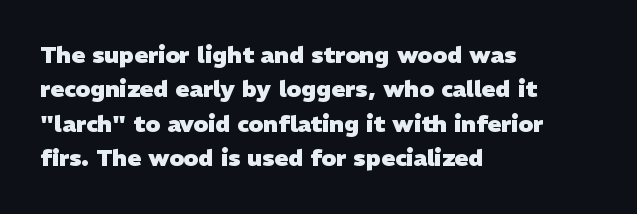
The image shows 23 px bold type; set left-aligned, normal line spacing (1.5x), normal letter spacing, not underlined.
